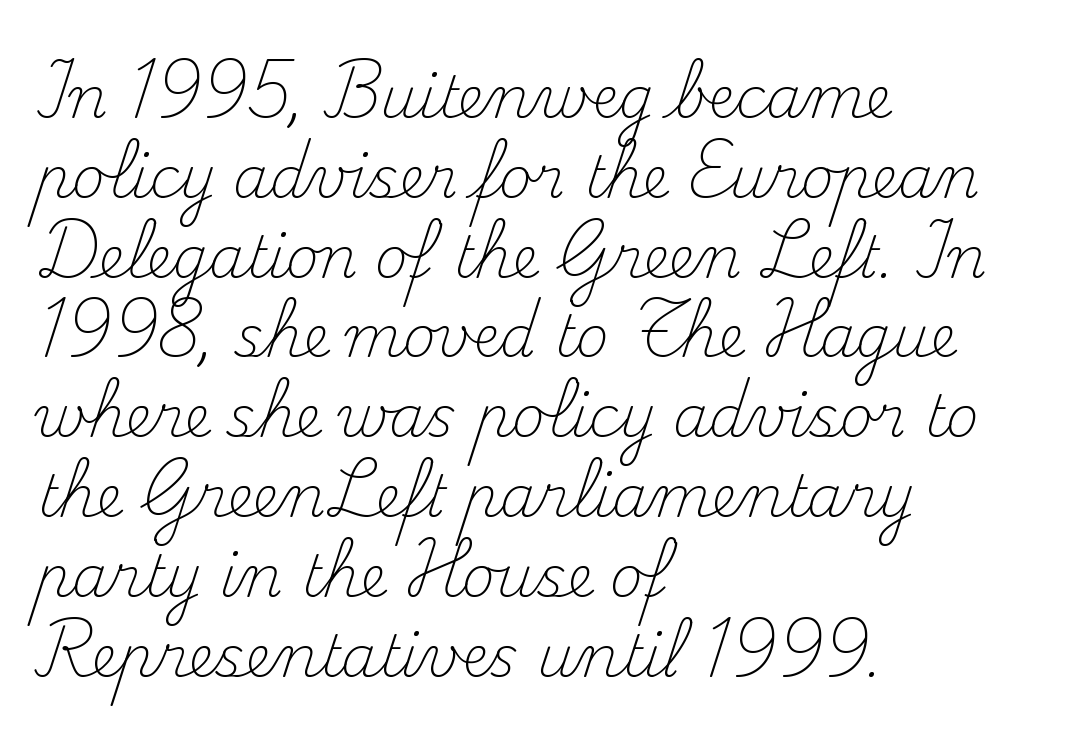
The image shows 57 px light serif type; set left-aligned, normal line spacing (1.4x), normal letter spacing, not underlined; medium stroke contrast and a small x-height.
